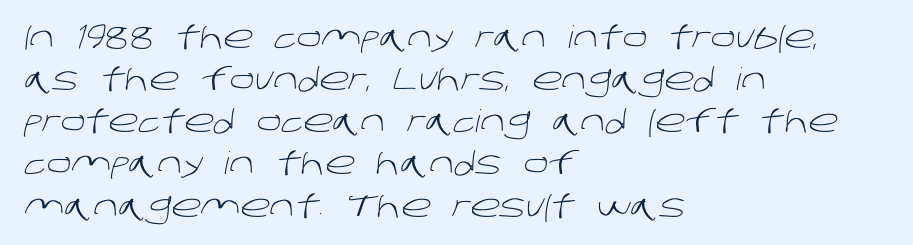
The image shows 31 px light sans-serif type; set left-aligned, normal line spacing (1.36x), normal letter spacing, not underlined; low stroke contrast and a large x-height.
